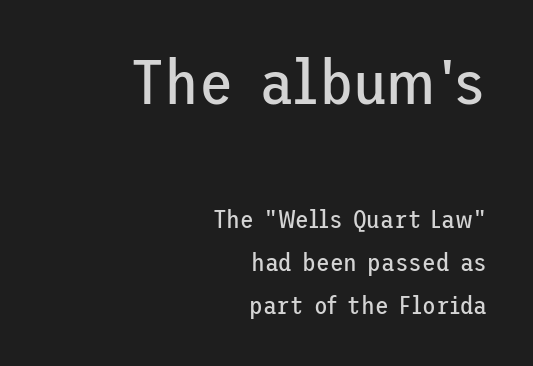
Horizontally, the lines are justified to the trailing edge only. The designer went with a sans here, leaving each stem footless. The emphasis by scale lands on block number one, above. Lines of text with bare space underneath.
